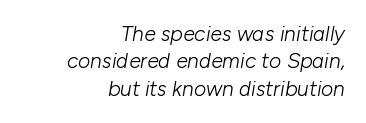
A student would call this right alignment; a typographer would say flush right, rag left. Style check: oblique. Characters follow at the spacing the type designer built in. Stems here are at most as thick as an everyday book face.
